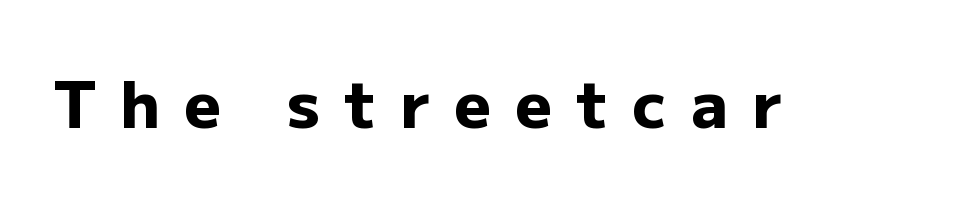
The image shows 64 px heavy sans-serif type, upright; set unusually wide letter spacing (+0.38 em), not underlined; low stroke contrast and a medium x-height.
